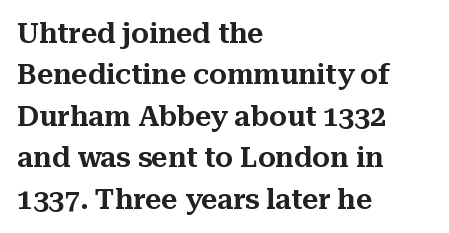
The image shows 28 px serif type, upright; set left-aligned, normal line spacing (1.48x), normal letter spacing, not underlined; medium stroke contrast and a medium x-height.
